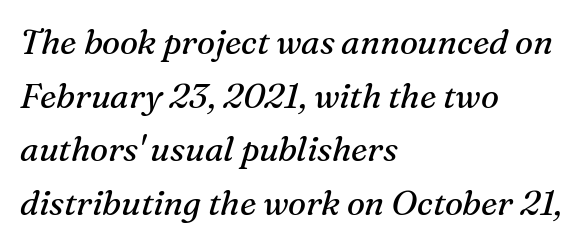
{"serif": "yes", "italic": "yes", "lean": "right", "slant_degrees": 16, "bold": "no", "weight": "regular", "width": "normal", "stroke_contrast": "medium", "x_height": "medium", "monospaced": "no", "underline": "no", "align": "left", "line_spacing": "normal", "line_spacing_ratio": 1.58, "letter_spacing": "normal", "letter_spacing_em": 0.0, "glyph_px": 34}
